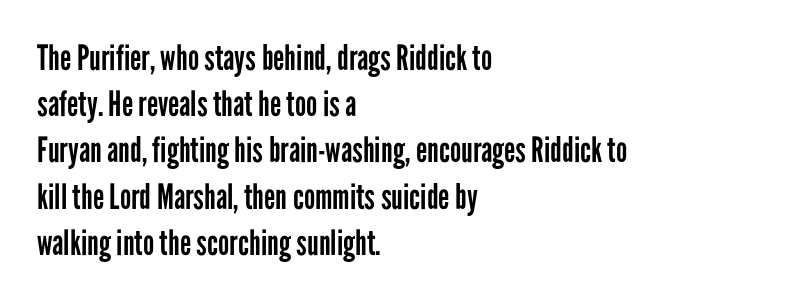
{"serif": "no", "italic": "no", "bold": "no", "weight": "regular", "width": "condensed", "stroke_contrast": "low", "x_height": "medium", "monospaced": "no", "underline": "no", "align": "left", "line_spacing": "normal", "line_spacing_ratio": 1.32, "letter_spacing": "normal", "letter_spacing_em": 0.0, "glyph_px": 35}
